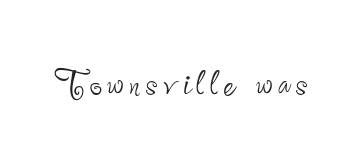
The image shows 44 px thin, condensed sans-serif type; set not underlined; low stroke contrast and a small x-height.
